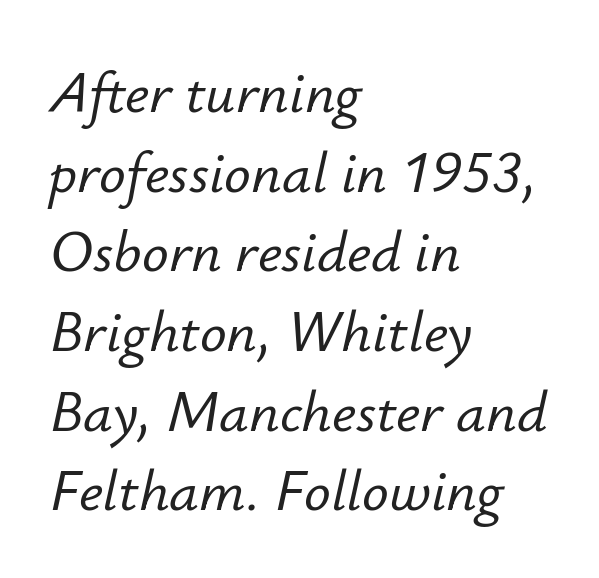
Q: Is the text italic (slanted)? A: Yes, it leans right by about 12 degrees.
Q: Is the text underlined? A: No.
Q: How is the paragraph aligned? A: Left-aligned.
Q: Is the spacing between letters normal or unusually wide? A: Normal.
Q: Is the spacing between lines tight, normal or loose? A: Normal.
Q: Width (condensed, normal, or wide)? A: Normal.
Q: Stroke contrast? A: Low.
Q: x-height? A: Small.
Q: Monospaced? A: No.
